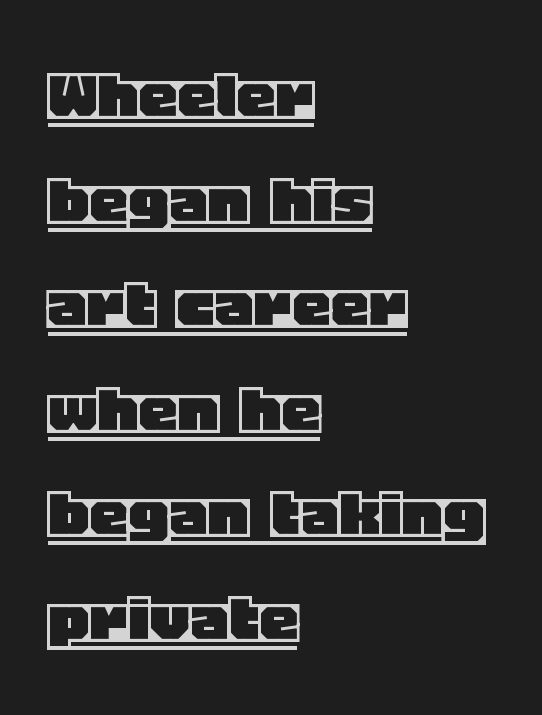
The image shows 78 px text type, upright; set left-aligned, normal line spacing (1.34x), normal letter spacing, underlined; a large x-height.
